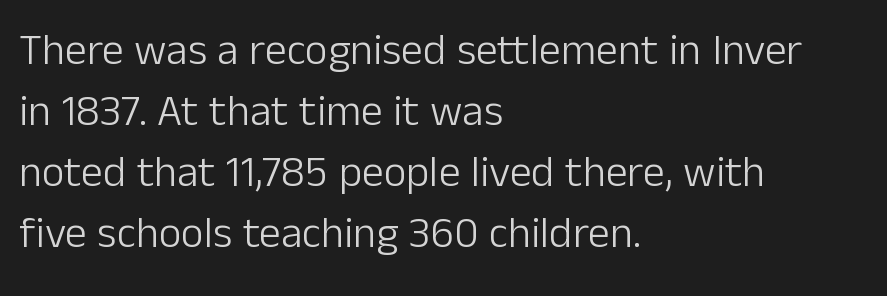
The image shows 44 px light sans-serif type, upright; set left-aligned, normal line spacing (1.39x), normal letter spacing, not underlined; low stroke contrast and a medium x-height.
